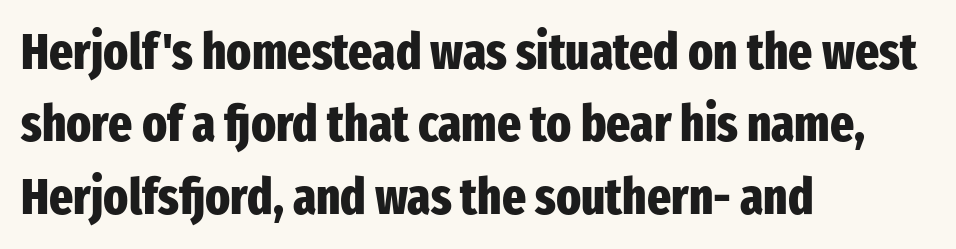
{"serif": "no", "italic": "no", "bold": "yes", "weight": "heavy", "width": "condensed", "stroke_contrast": "low", "x_height": "medium", "monospaced": "no", "underline": "no", "align": "left", "line_spacing": "normal", "line_spacing_ratio": 1.42, "letter_spacing": "normal", "letter_spacing_em": 0.0, "glyph_px": 51}
